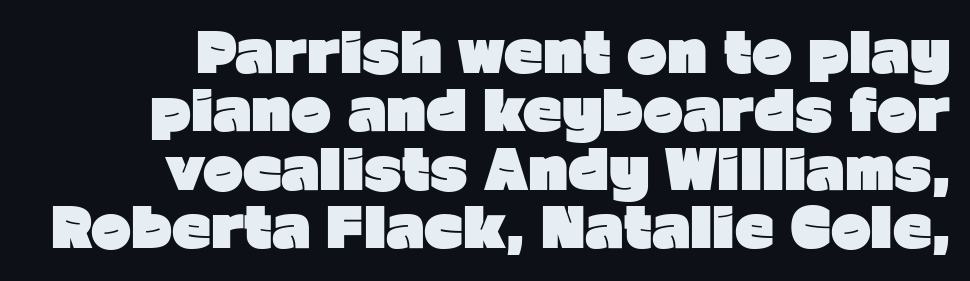
Q: Is the text bold? A: Yes.
Q: Is the text italic (slanted)? A: No, it is upright.
Q: Is the typeface a serif or a sans-serif typeface? A: Sans-serif.
Q: Is the text underlined? A: No.
Q: How is the paragraph aligned? A: Right-aligned.
Q: Is the spacing between letters normal or unusually wide? A: Normal.
Q: Is the spacing between lines tight, normal or loose? A: Tight.
Q: Width (condensed, normal, or wide)? A: Normal.
Q: Stroke contrast? A: Low.
Q: x-height? A: Medium.
Q: Monospaced? A: No.
